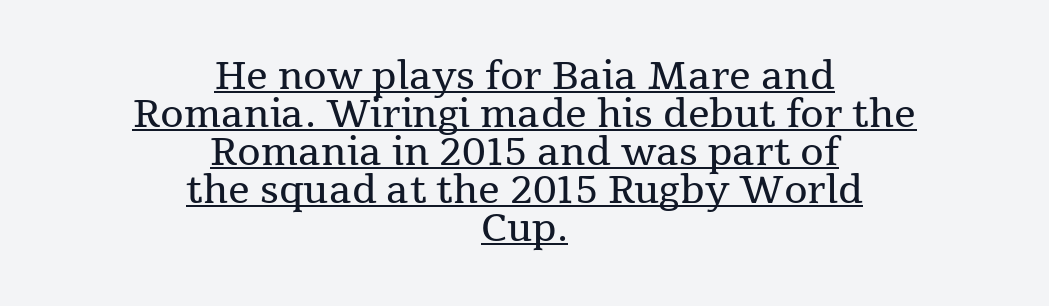
The image shows 38 px regular-weight serif type, upright; set centered, tight line spacing (1.0x), normal letter spacing, underlined; medium stroke contrast and a medium x-height.
